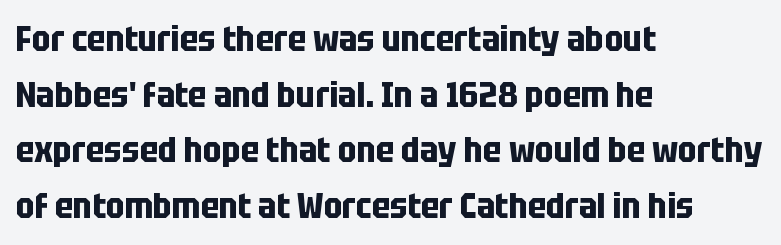
Is there much room between lines? A standard amount, neither cramped nor airy. Letters rest on an invisible, unmarked baseline. Varying glyph widths throughout — classic text-font behaviour. The face used here is rendered with its standard letterfit.
